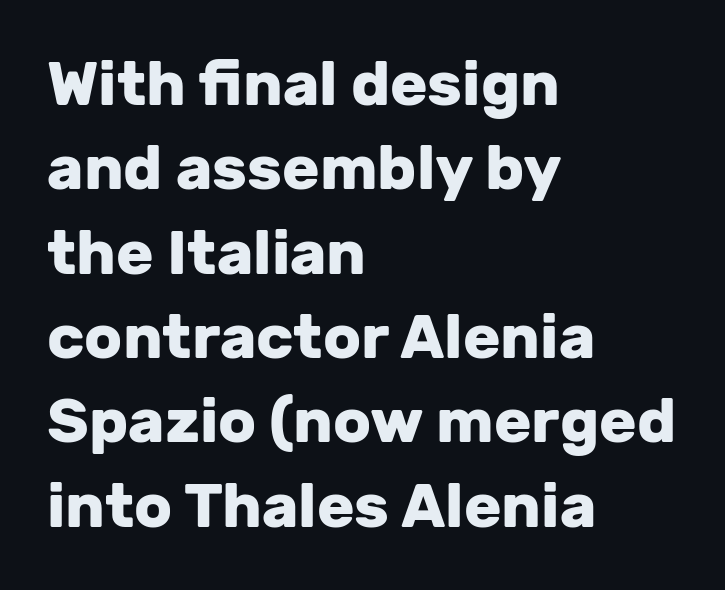
{"serif": "no", "italic": "no", "bold": "yes", "weight": "heavy", "width": "normal", "stroke_contrast": "low", "x_height": "medium", "monospaced": "no", "underline": "no", "align": "left", "line_spacing": "normal", "line_spacing_ratio": 1.36, "letter_spacing": "normal", "letter_spacing_em": 0.0, "glyph_px": 62}
